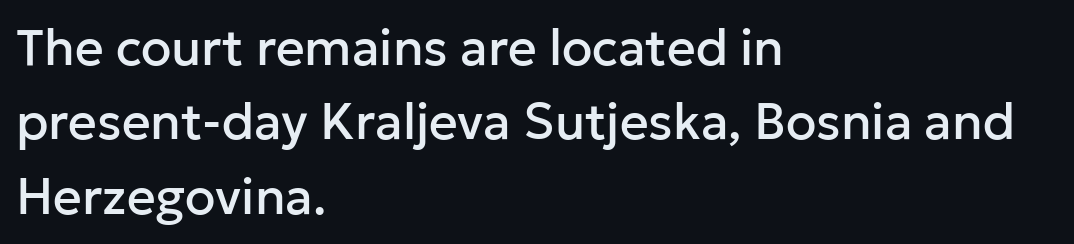
The image shows 50 px sans-serif type, upright; set left-aligned, normal line spacing (1.49x), normal letter spacing, not underlined; low stroke contrast and a medium x-height.
